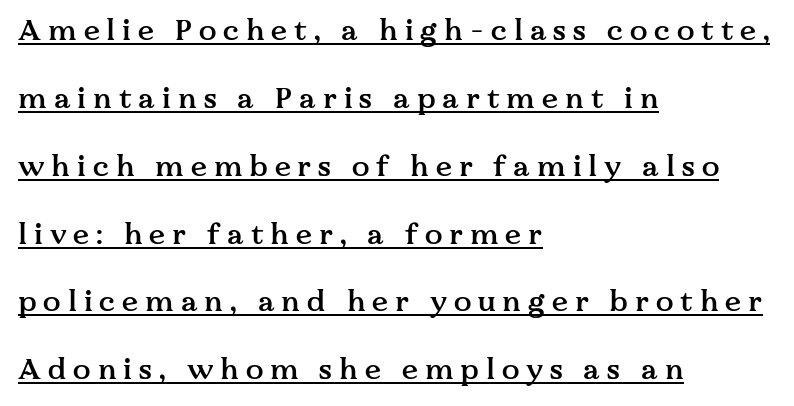
{"serif": "yes", "italic": "no", "bold": "semi", "weight": "semibold", "width": "normal", "stroke_contrast": "medium", "x_height": "medium", "monospaced": "no", "underline": "yes", "align": "left", "line_spacing": "loose", "line_spacing_ratio": 2.34, "letter_spacing": "wide", "letter_spacing_em": 0.24, "glyph_px": 29}
